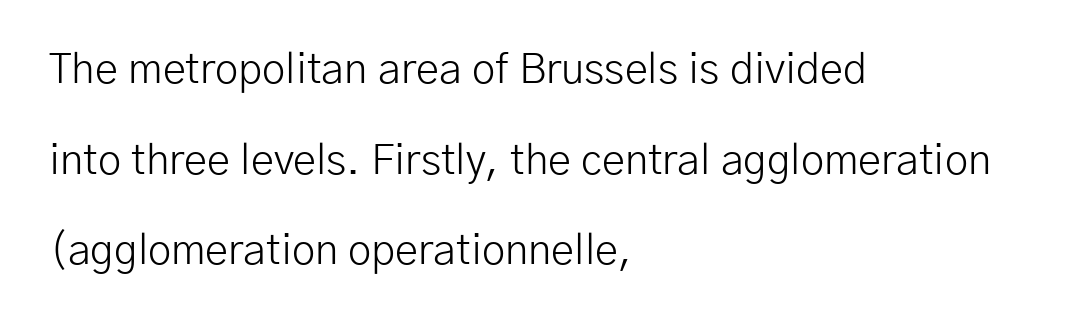
The image shows 42 px light sans-serif type, upright; set left-aligned, loose line spacing (2.16x), normal letter spacing, not underlined; low stroke contrast and a medium x-height.
